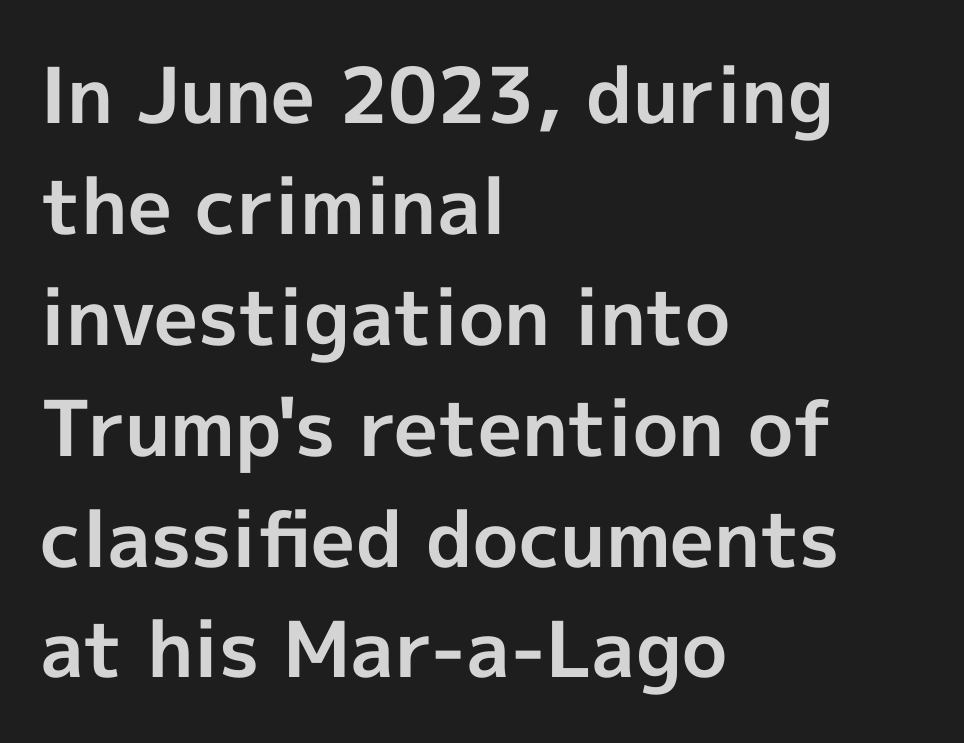
{"serif": "no", "italic": "no", "bold": "yes", "weight": "bold", "width": "normal", "x_height": "medium", "monospaced": "no", "underline": "no", "align": "left", "line_spacing": "normal", "line_spacing_ratio": 1.44, "letter_spacing": "normal", "letter_spacing_em": 0.0, "glyph_px": 77}
